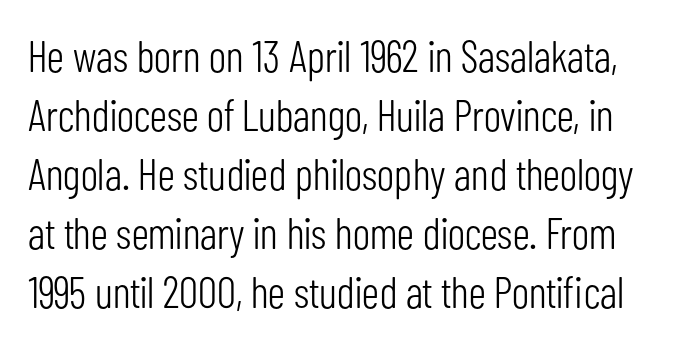
The horizontal fit of the characters is conventional and even. Think of a printed novel: that variable character pitch is what you see here. One glance says typical: line gaps are just what's usual. Grotesque or geometric, the face here clearly has no serifs. Type without underlining.
